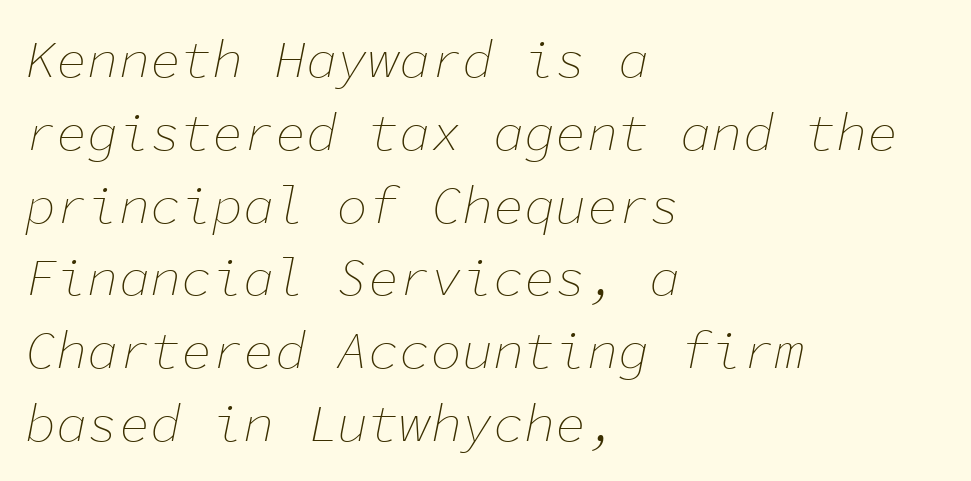
The image shows 52 px thin type, italic (leaning right), monospaced; set left-aligned, normal line spacing (1.4x), normal letter spacing, not underlined; low stroke contrast and a medium x-height.
